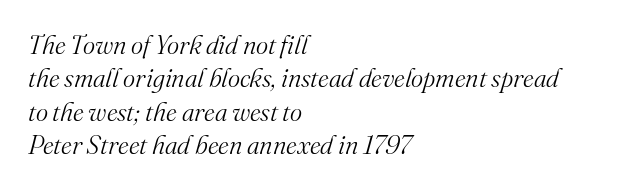
Notice how the stems are inclined rather than vertical — that's the hallmark of italics. Check the space under the baseline: it is left empty. These lines sit exactly where default settings would place them. The strokes are not fattened; the text isn't bold. Words appear dense and cohesive because spacing is normal. All the whitespace from short lines collects on the right.
